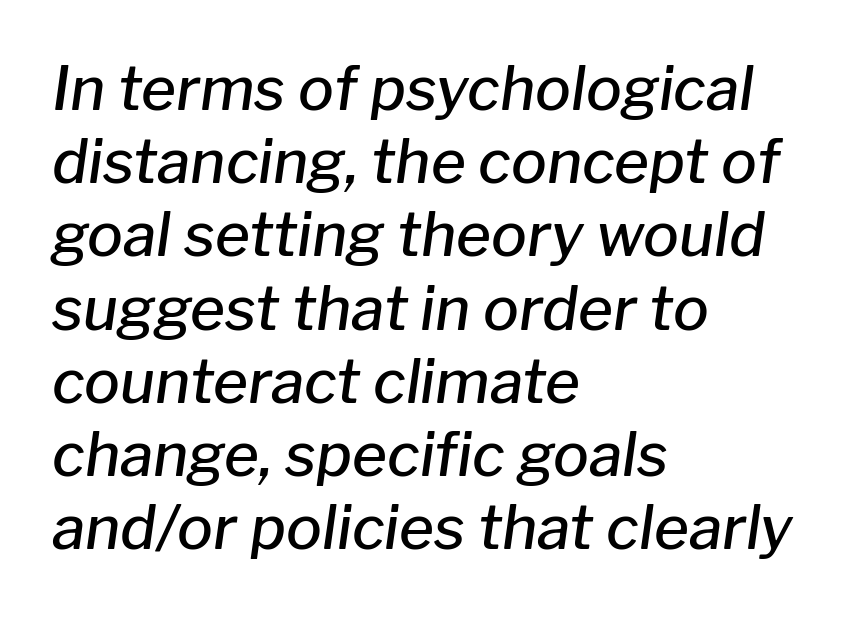
This sample is left-justified, so line endings fall wherever the words run out. Is this a fixed-width face? No — the glyphs have proportional, varying widths. Unmarked baselines from the first word to the last. There is no visible air inserted between adjacent glyphs.
